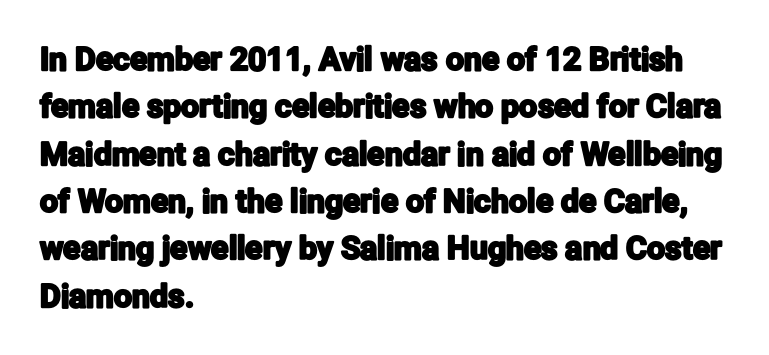
The image shows 32 px condensed sans-serif type, upright; set left-aligned, normal line spacing (1.48x), normal letter spacing, not underlined; low stroke contrast and a medium x-height.
